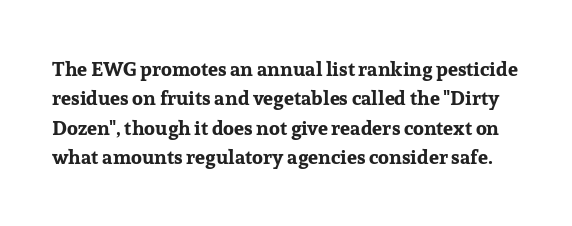
The image shows 20 px bold type, upright; set normal line spacing (1.47x), normal letter spacing, not underlined.
